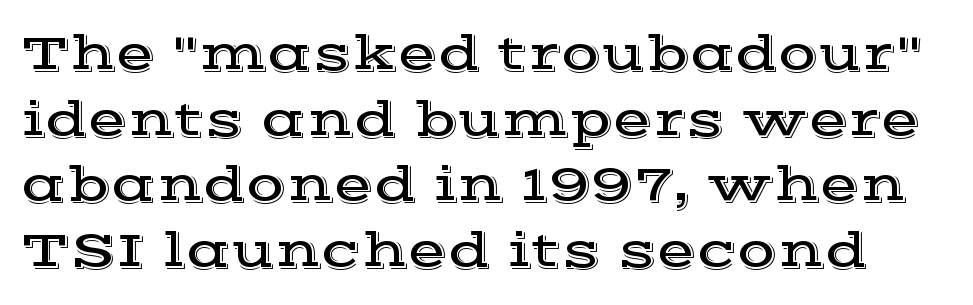
The image shows 52 px wide serif type, upright; set normal line spacing (1.26x), normal letter spacing, not underlined; a medium x-height.
